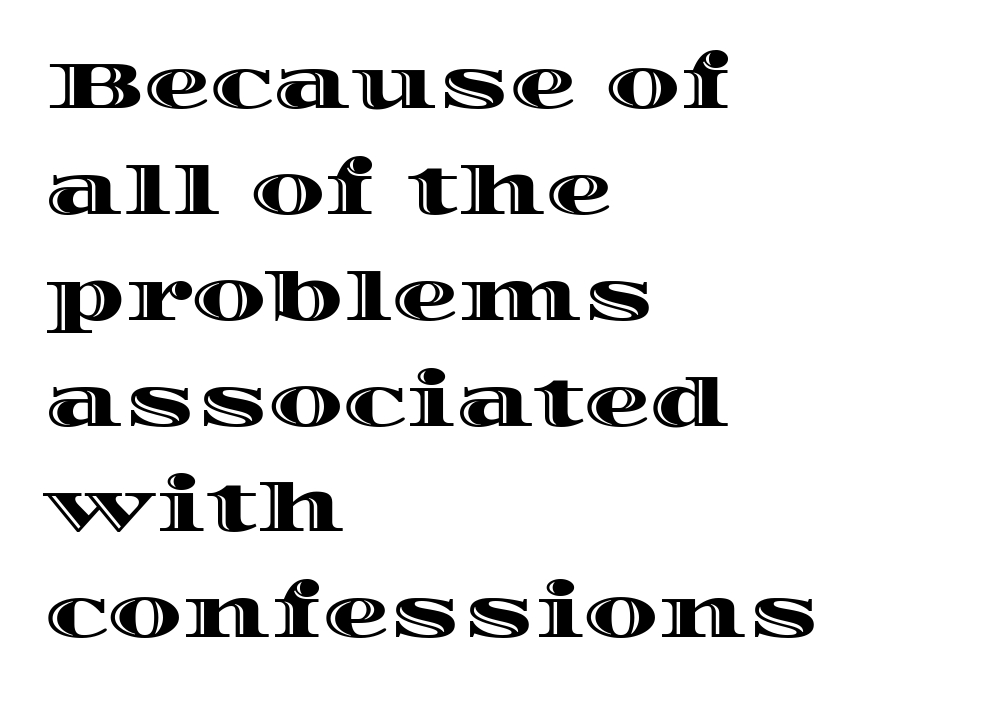
A normal amount of white space separates one row of letters from the next. Note the varied advance widths — an 'i' is clearly narrower than an 'm'. The setting favours the left margin, as ordinary paragraphs usually do. Anything drawn beneath the words? Only blank space. Does the lettering tilt? It doesn't — this is upright.
